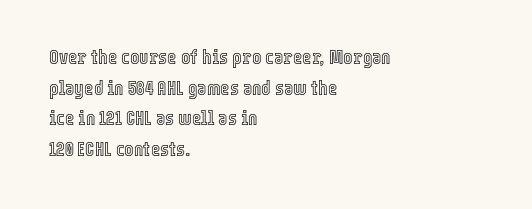
The image shows 20 px text type, upright; set left-aligned, normal line spacing (1.53x), normal letter spacing, not underlined.
